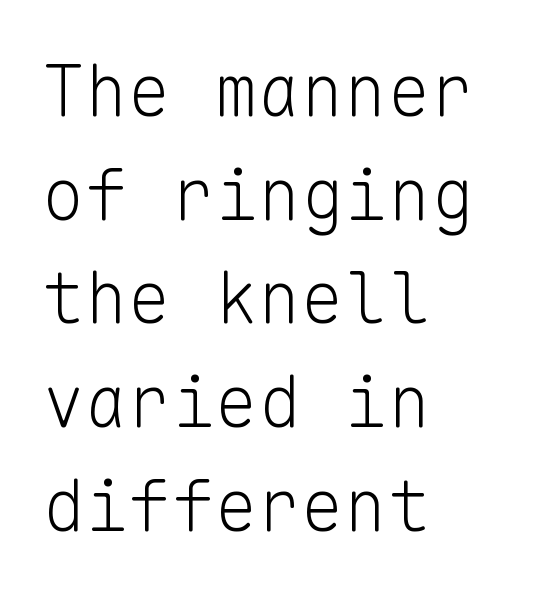
The image shows 72 px light sans-serif type, upright, monospaced; set left-aligned, normal line spacing (1.44x), normal letter spacing, not underlined; low stroke contrast and a medium x-height.
